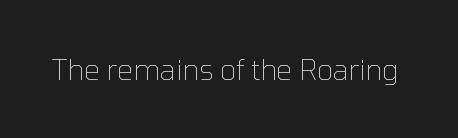
{"serif": "no", "italic": "no", "bold": "no", "weight": "thin", "width": "normal", "stroke_contrast": "low", "x_height": "medium", "monospaced": "no", "underline": "no", "letter_spacing": "normal", "letter_spacing_em": 0.0, "glyph_px": 28}
